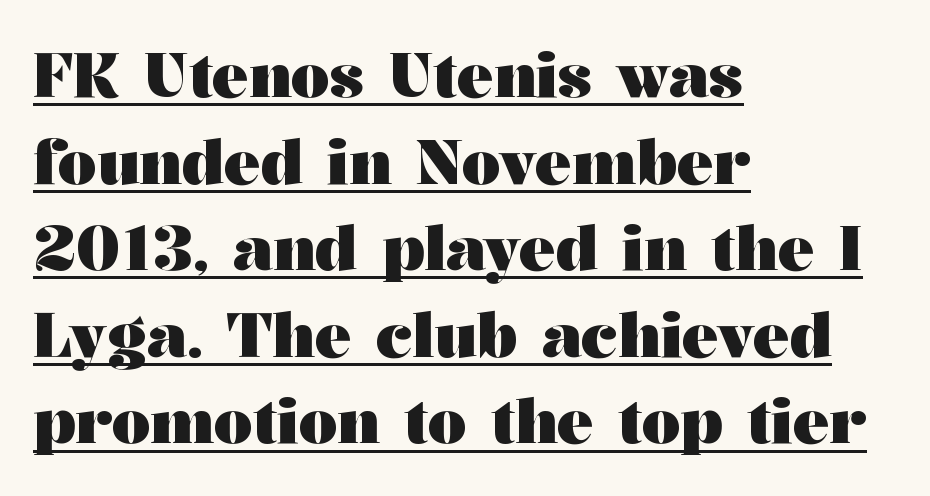
The rendering shows small feet on the letterforms — a serif design. Every stem runs plumb, perpendicular to the baseline. Visually the block forms a straight wall on the left and a jagged coastline on the right. Proportional: the letters do not fall into vertical columns. The letters are bold, with thick, heavy strokes.
